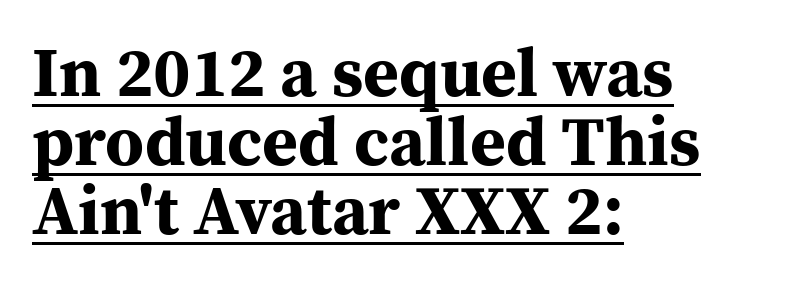
{"serif": "yes", "italic": "no", "bold": "yes", "weight": "bold", "width": "normal", "stroke_contrast": "medium", "x_height": "medium", "monospaced": "no", "underline": "yes", "align": "left", "line_spacing": "tight", "line_spacing_ratio": 1.0, "letter_spacing": "normal", "letter_spacing_em": 0.0, "glyph_px": 69}
